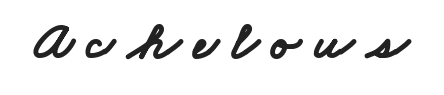
{"serif": "no", "bold": "yes", "weight": "bold", "width": "wide", "stroke_contrast": "low", "x_height": "small", "monospaced": "no", "underline": "no", "letter_spacing": "wide", "letter_spacing_em": 0.25, "glyph_px": 54}
